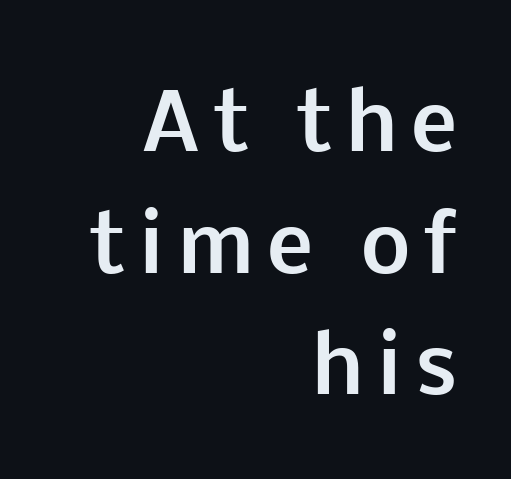
The image shows 78 px bold sans-serif type, upright; set right-aligned, normal line spacing (1.56x), not underlined; low stroke contrast and a medium x-height.
